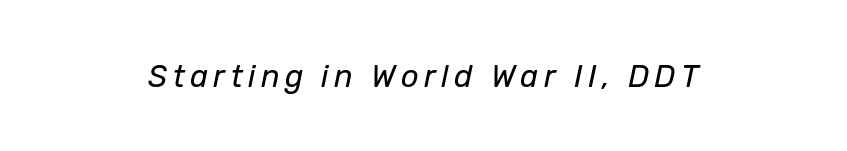
Q: Is the text bold? A: No.
Q: Is the text italic (slanted)? A: Yes, it leans right by about 12 degrees.
Q: Is the text underlined? A: No.
Q: How is the paragraph aligned? A: Centered.
Q: Width (condensed, normal, or wide)? A: Normal.
Q: Stroke contrast? A: Low.
Q: x-height? A: Medium.
Q: Monospaced? A: No.
